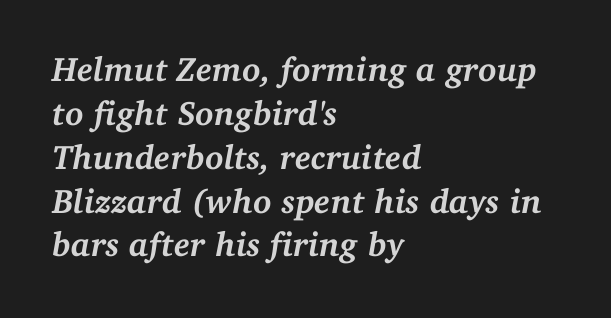
The image shows 34 px semibold serif type, italic (leaning right); set left-aligned, normal line spacing (1.29x), normal letter spacing, not underlined; medium stroke contrast and a medium x-height.
